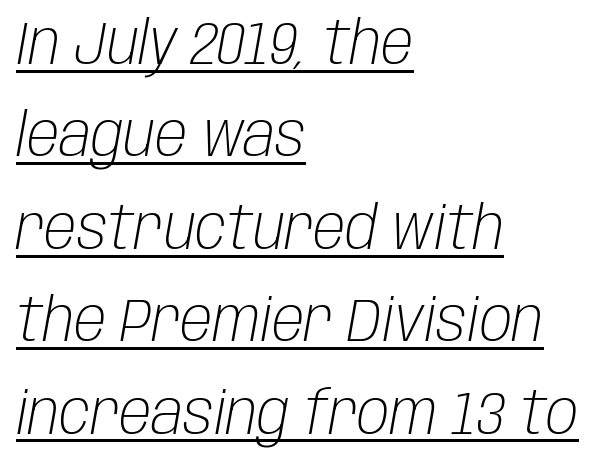
A student would call this left alignment; a typographer would say flush left, rag right. The horizontal fit of the characters is conventional and even. How would I describe the line gaps? Plain and ordinary. Note the varied advance widths — an 'i' is clearly narrower than an 'm'. Slanted lettering throughout. Think standard paragraph weight, or any step lighter than that.
